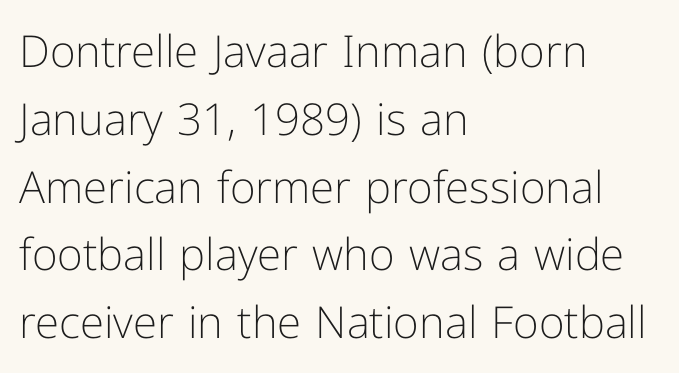
The image shows 44 px light sans-serif type, upright; set left-aligned, normal line spacing (1.54x), normal letter spacing, not underlined; low stroke contrast and a medium x-height.
